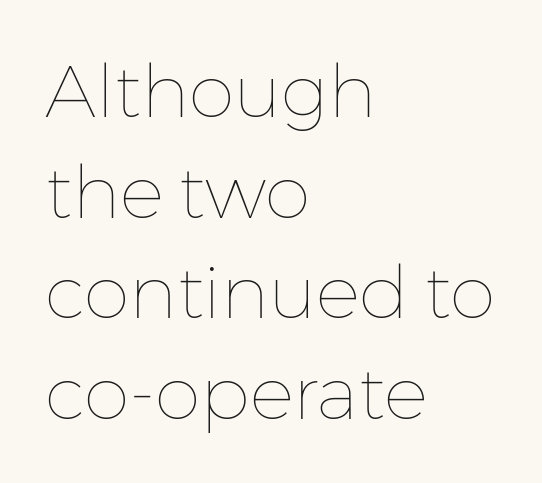
{"italic": "no", "bold": "no", "weight": "thin", "width": "normal", "stroke_contrast": "low", "x_height": "medium", "monospaced": "no", "underline": "no", "align": "left", "line_spacing": "normal", "line_spacing_ratio": 1.36, "letter_spacing": "normal", "letter_spacing_em": 0.0, "glyph_px": 74}
